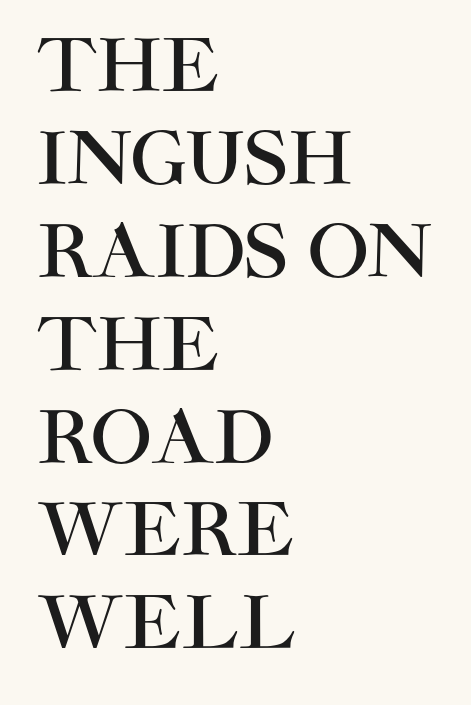
{"serif": "no", "italic": "no", "width": "normal", "stroke_contrast": "high", "x_height": "large", "monospaced": "no", "underline": "no", "align": "left", "line_spacing": "normal", "line_spacing_ratio": 1.29, "letter_spacing": "normal", "letter_spacing_em": 0.0, "glyph_px": 72}
